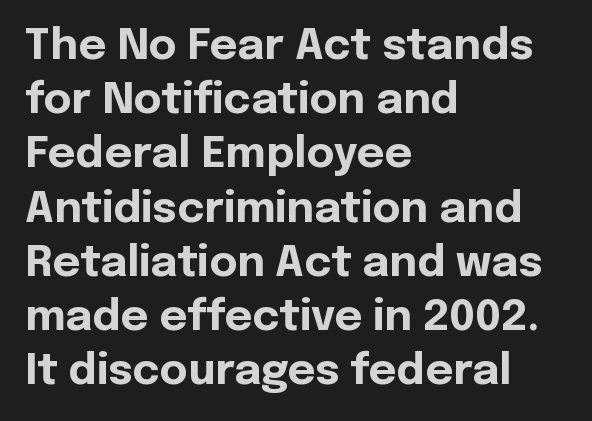
Q: Is the text bold? A: Yes.
Q: Is the text italic (slanted)? A: No, it is upright.
Q: Is the typeface a serif or a sans-serif typeface? A: Sans-serif.
Q: Is the text underlined? A: No.
Q: How is the paragraph aligned? A: Left-aligned.
Q: Is the spacing between letters normal or unusually wide? A: Normal.
Q: Is the spacing between lines tight, normal or loose? A: Normal.
Q: Width (condensed, normal, or wide)? A: Normal.
Q: x-height? A: Medium.
Q: Monospaced? A: No.
